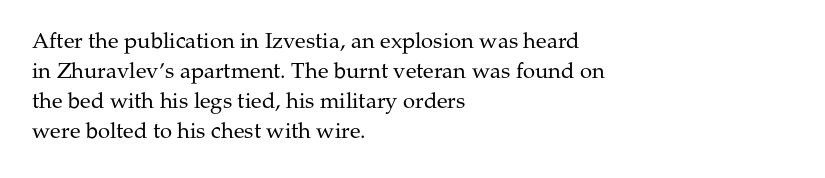
Q: Is the text bold? A: No.
Q: Is the text italic (slanted)? A: No, it is upright.
Q: Is the text underlined? A: No.
Q: How is the paragraph aligned? A: Left-aligned.
Q: Is the spacing between letters normal or unusually wide? A: Normal.
Q: Is the spacing between lines tight, normal or loose? A: Normal.
